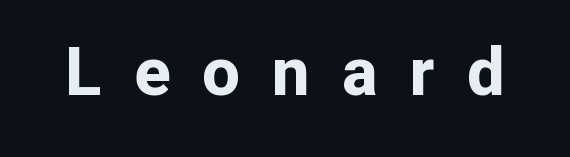
The image shows 67 px bold sans-serif type, upright; set unusually wide letter spacing (+0.48 em), not underlined; low stroke contrast and a medium x-height.
